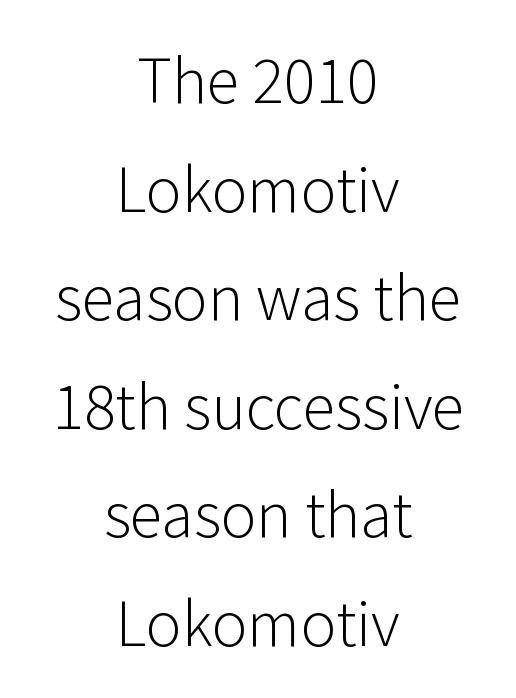
The image shows 60 px light sans-serif type, upright; set centered, line spacing 1.81x, normal letter spacing, not underlined; low stroke contrast and a medium x-height.
